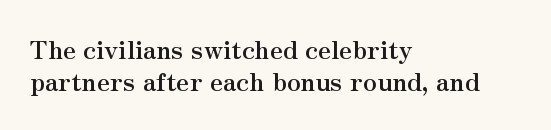
Q: Is the text bold? A: Yes.
Q: Is the text italic (slanted)? A: No, it is upright.
Q: Is the text underlined? A: No.
Q: How is the paragraph aligned? A: Left-aligned.
Q: Is the spacing between letters normal or unusually wide? A: Normal.
Q: Is the spacing between lines tight, normal or loose? A: Normal.
